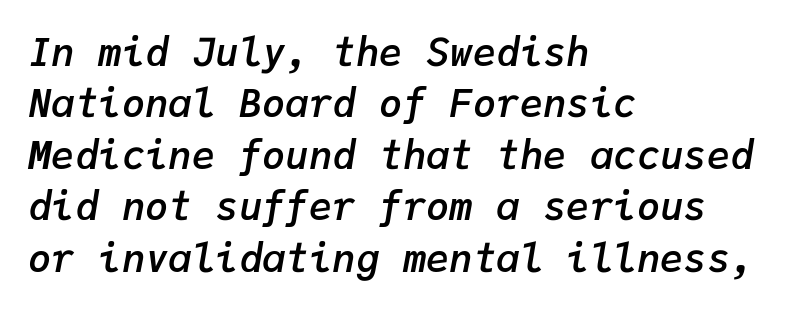
The image shows 39 px semibold type, italic (leaning right), monospaced; set left-aligned, normal line spacing (1.32x), normal letter spacing, not underlined; low stroke contrast and a medium x-height.
